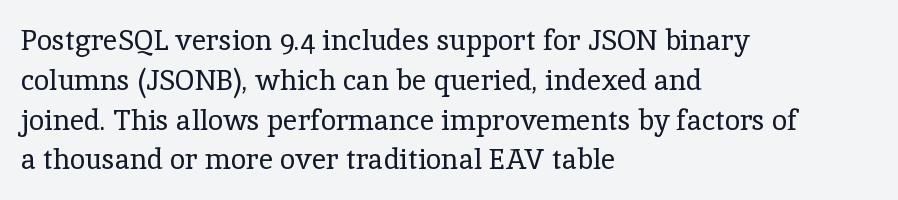
The image shows 28 px regular-weight serif type, upright; set left-aligned, normal line spacing (1.42x), normal letter spacing, not underlined; a medium x-height.
